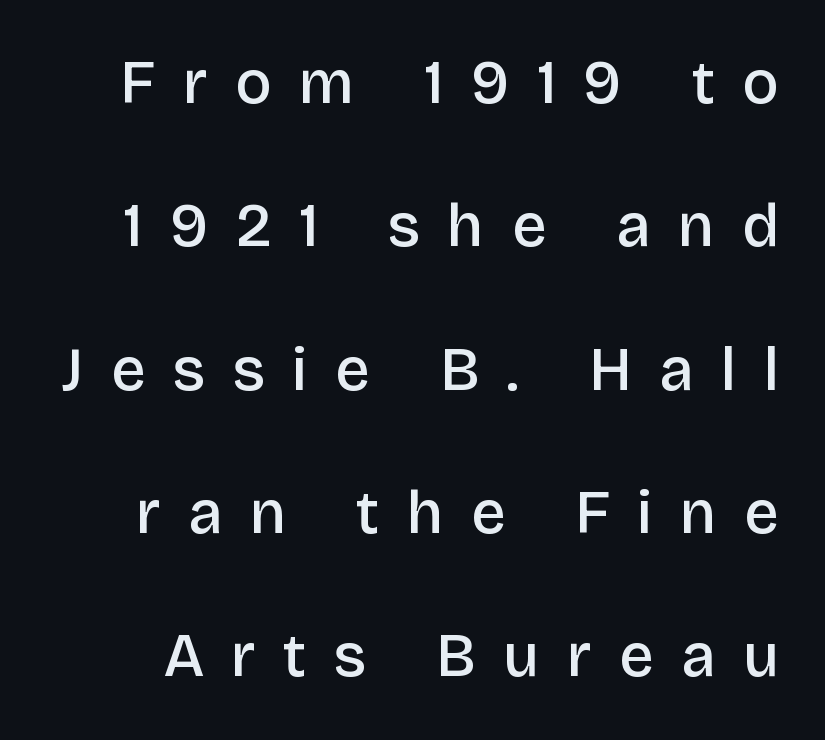
Q: Is the text bold? A: Semi-bold.
Q: Is the text italic (slanted)? A: No, it is upright.
Q: Is the typeface a serif or a sans-serif typeface? A: Sans-serif.
Q: Is the text underlined? A: No.
Q: Is the spacing between letters normal or unusually wide? A: Unusually wide.
Q: Is the spacing between lines tight, normal or loose? A: Loose.
Q: Width (condensed, normal, or wide)? A: Normal.
Q: Stroke contrast? A: Low.
Q: x-height? A: Large.
Q: Monospaced? A: No.
